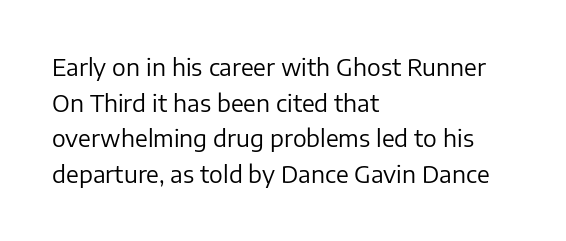
The image shows 23 px text type, upright; set left-aligned, normal line spacing (1.55x), normal letter spacing, not underlined.
